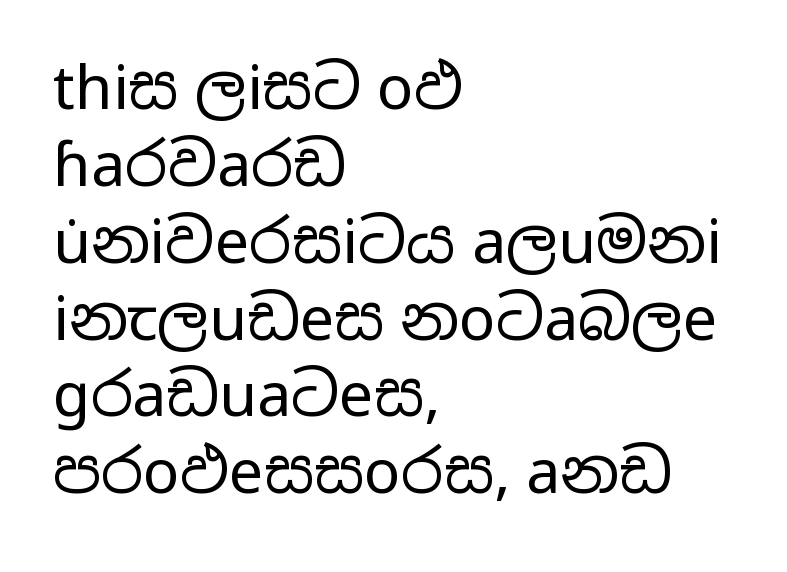
Q: Is the text bold? A: No.
Q: Is the text italic (slanted)? A: No, it is upright.
Q: Is the typeface a serif or a sans-serif typeface? A: Sans-serif.
Q: Is the text underlined? A: No.
Q: How is the paragraph aligned? A: Left-aligned.
Q: Is the spacing between letters normal or unusually wide? A: Normal.
Q: Is the spacing between lines tight, normal or loose? A: Normal.
Q: Width (condensed, normal, or wide)? A: Wide.
Q: Stroke contrast? A: Low.
Q: x-height? A: Medium.
Q: Monospaced? A: No.
